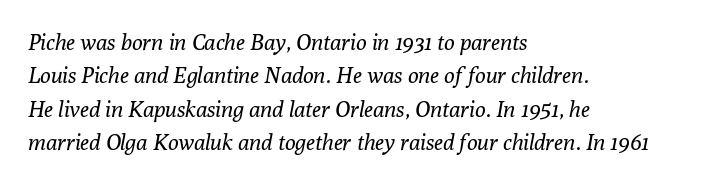
The image shows 22 px text type, italic (leaning right); set left-aligned, normal line spacing (1.52x), normal letter spacing, not underlined.
